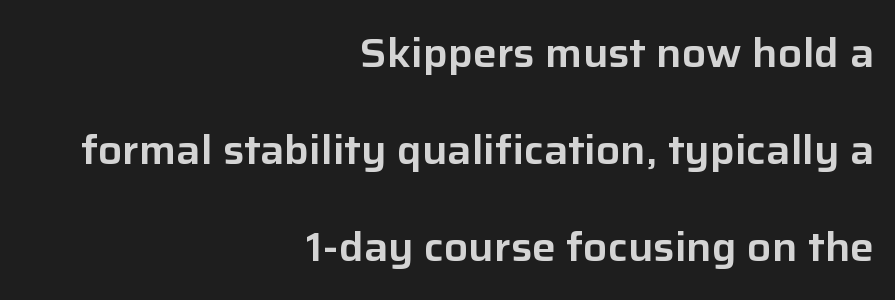
The image shows 40 px sans-serif type, upright; set right-aligned, loose line spacing (2.42x), normal letter spacing, not underlined; low stroke contrast and a medium x-height.
